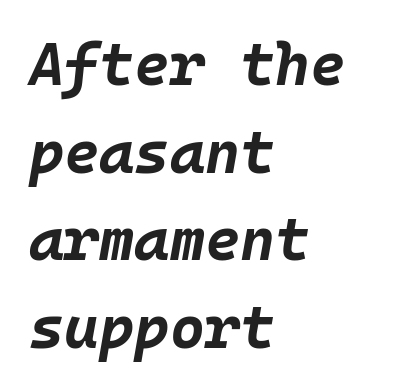
Left-aligned paragraph, ragged on the right. Leading: standard. Weight: bold. Has an underline been added? It has not. Looks like terminal output: every glyph gets an equal slot.
